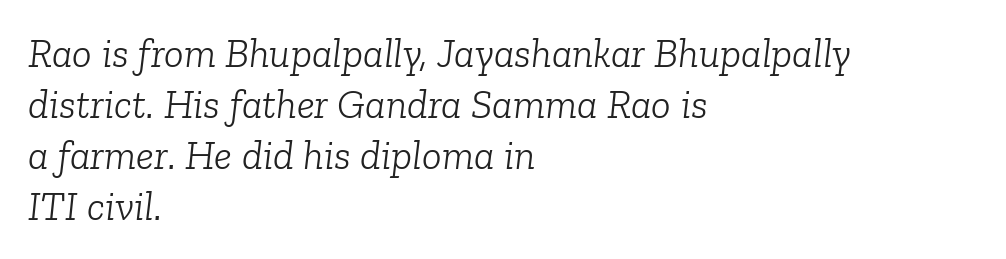
This sample has the flowing, uneven cadence of proportional lettering. What stands out about the letter spacing? Nothing — it is the standard amount. Only glyphs here, with clear space below each row. Are there feet on the stems? There are — it's a serif. Counters stay open thanks to moderate or lighter strokes.
